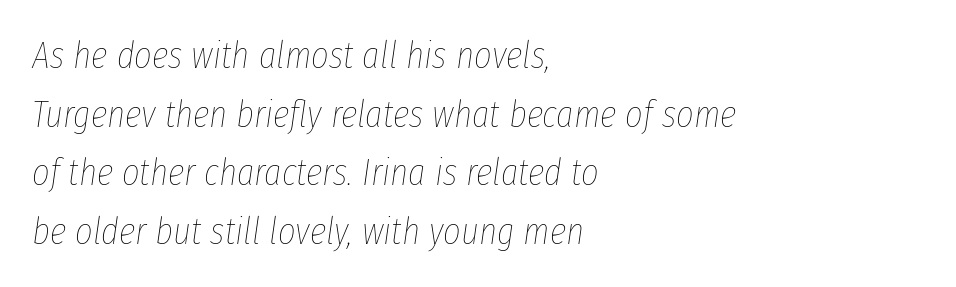
The image shows 38 px thin, condensed type, italic (leaning right); set left-aligned, normal line spacing (1.54x), normal letter spacing, not underlined; low stroke contrast and a medium x-height.
